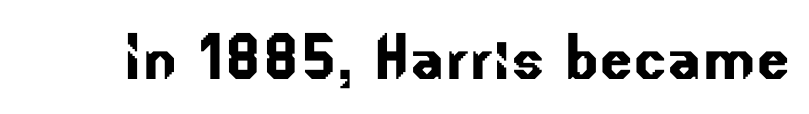
{"serif": "no", "width": "normal", "stroke_contrast": "low", "x_height": "small", "monospaced": "no", "underline": "no", "letter_spacing": "normal", "letter_spacing_em": 0.0, "glyph_px": 79}
